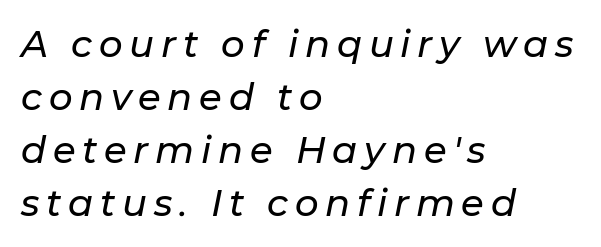
The image shows 37 px text type, italic (leaning right); set left-aligned, normal line spacing (1.43x), not underlined; low stroke contrast and a medium x-height.
